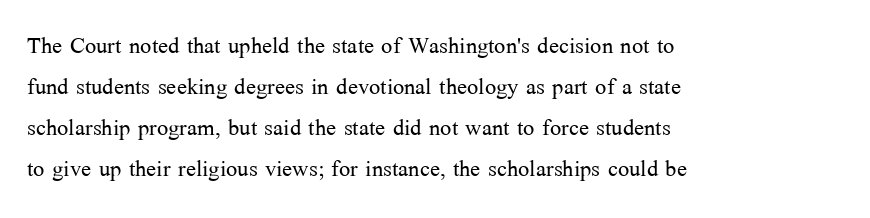
The image shows 30 px light serif type, upright; set left-aligned, normal line spacing (1.37x), normal letter spacing, not underlined; medium stroke contrast and a medium x-height.
